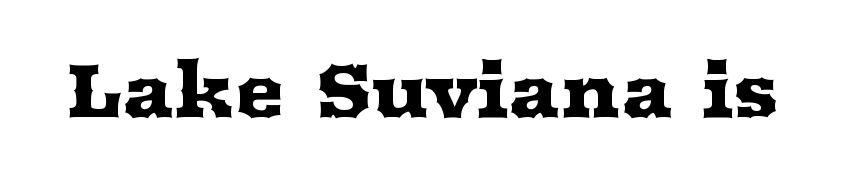
Q: Is the text italic (slanted)? A: No, it is upright.
Q: Is the typeface a serif or a sans-serif typeface? A: Serif.
Q: Is the text underlined? A: No.
Q: Is the spacing between letters normal or unusually wide? A: Normal.
Q: Width (condensed, normal, or wide)? A: Wide.
Q: Stroke contrast? A: Medium.
Q: x-height? A: Medium.
Q: Monospaced? A: No.
